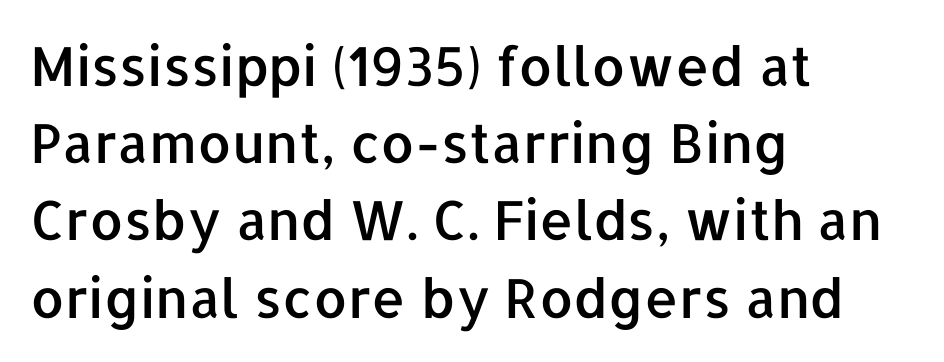
The image shows 54 px sans-serif type, upright; set left-aligned, normal line spacing (1.43x), normal letter spacing, not underlined; low stroke contrast and a medium x-height.
